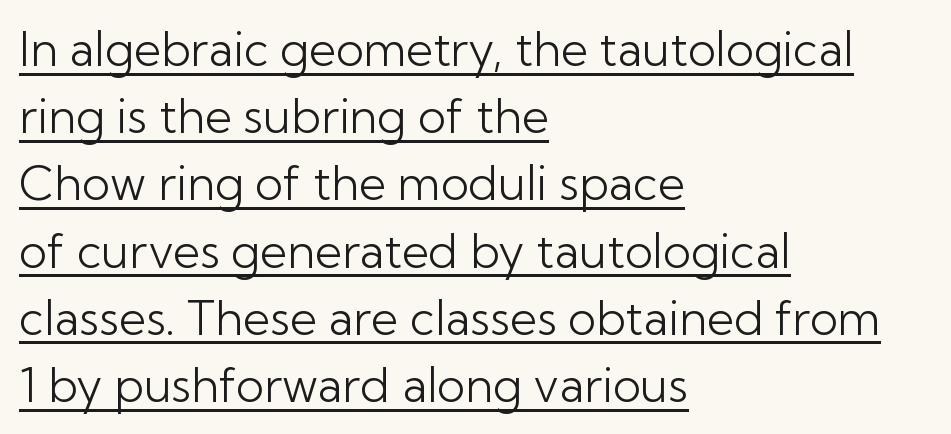
Letter spacing: default. Every character sits straight up, as roman type does. This sample has the flowing, uneven cadence of proportional lettering. Alignment: flush left. Caption: face not bold, strokes unweighted. Notice how descenders clear the ascenders below comfortably — that's standard leading.
